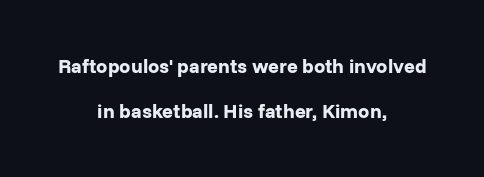
The image shows 20 px bold type, upright; set centered, loose line spacing (2.26x), normal letter spacing, not underlined.
